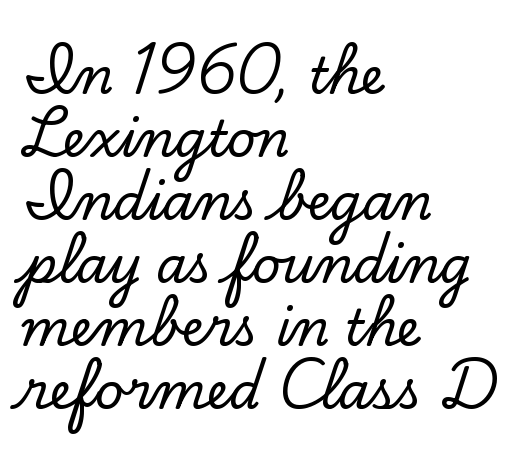
The image shows 50 px serif type; set left-aligned, normal line spacing (1.26x), normal letter spacing, not underlined; low stroke contrast and a small x-height.
